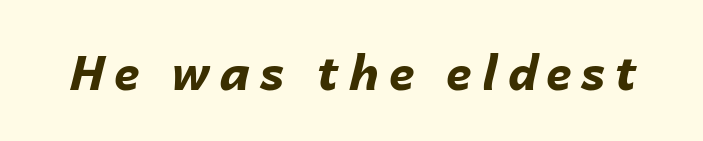
Q: Is the text bold? A: Yes.
Q: Is the text italic (slanted)? A: Yes, it leans right by about 14 degrees.
Q: Is the text underlined? A: No.
Q: Is the spacing between letters normal or unusually wide? A: Unusually wide.
Q: Width (condensed, normal, or wide)? A: Normal.
Q: Stroke contrast? A: Low.
Q: x-height? A: Medium.
Q: Monospaced? A: No.
